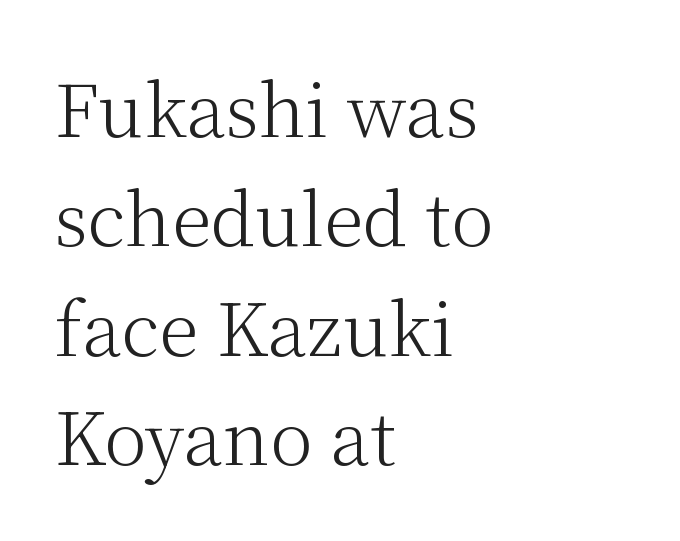
{"serif": "yes", "italic": "no", "bold": "no", "weight": "light", "width": "normal", "stroke_contrast": "medium", "x_height": "medium", "monospaced": "no", "underline": "no", "align": "left", "line_spacing": "normal", "line_spacing_ratio": 1.52, "letter_spacing": "normal", "letter_spacing_em": 0.0, "glyph_px": 72}
